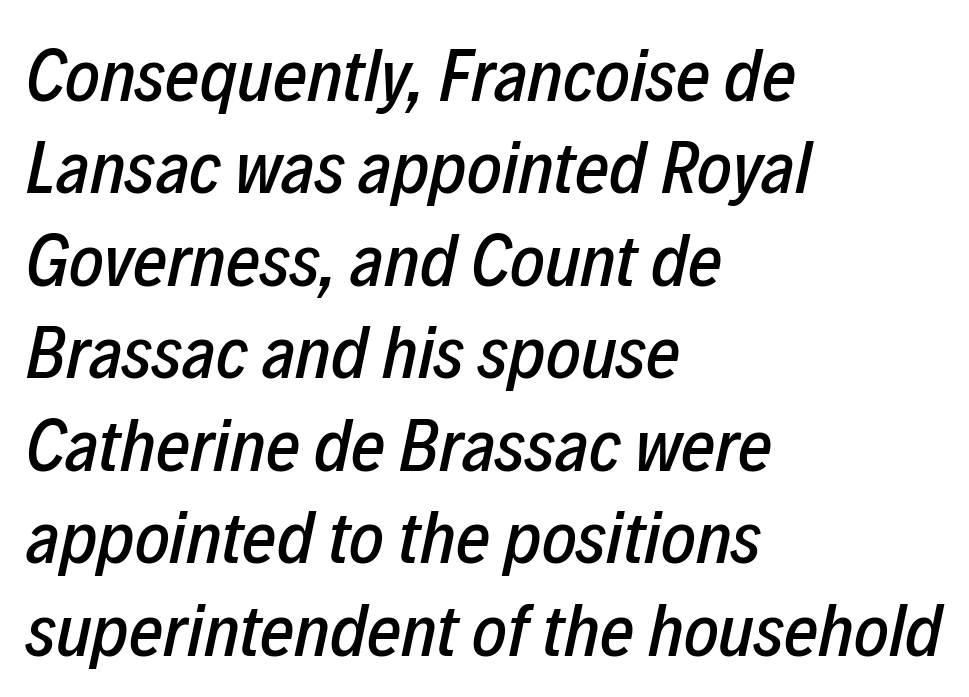
Q: Is the text italic (slanted)? A: Yes, it leans right by about 12 degrees.
Q: Is the text underlined? A: No.
Q: How is the paragraph aligned? A: Left-aligned.
Q: Is the spacing between letters normal or unusually wide? A: Normal.
Q: Is the spacing between lines tight, normal or loose? A: Normal.
Q: Width (condensed, normal, or wide)? A: Condensed.
Q: Stroke contrast? A: Low.
Q: x-height? A: Medium.
Q: Monospaced? A: No.
